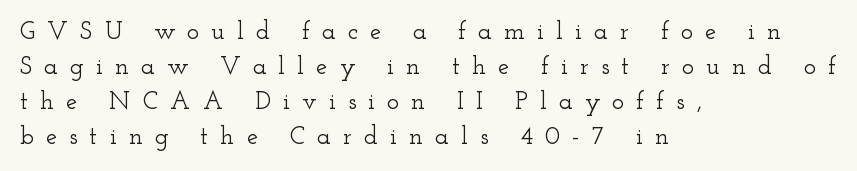
Q: Is the text italic (slanted)? A: No, it is upright.
Q: Is the text underlined? A: No.
Q: How is the paragraph aligned? A: Left-aligned.
Q: Is the spacing between letters normal or unusually wide? A: Unusually wide.
Q: Is the spacing between lines tight, normal or loose? A: Normal.
